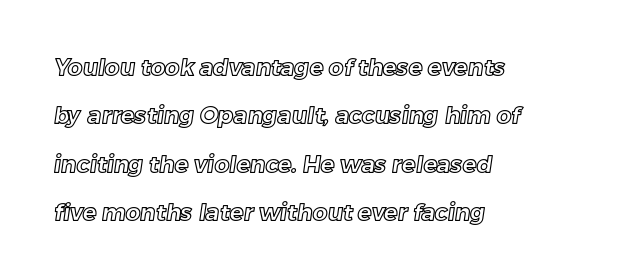
{"underline": "no", "align": "left", "line_spacing": "loose", "line_spacing_ratio": 2.1, "letter_spacing": "normal", "letter_spacing_em": 0.0, "glyph_px": 23}
